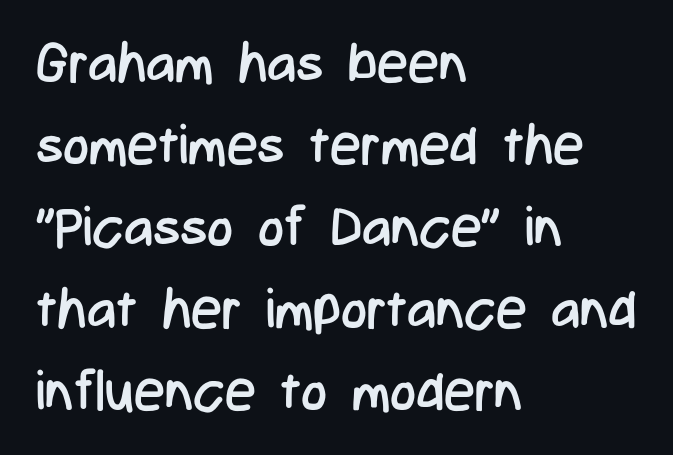
Q: Is the text bold? A: No.
Q: Is the text italic (slanted)? A: No, it is upright.
Q: Is the typeface a serif or a sans-serif typeface? A: Sans-serif.
Q: Is the text underlined? A: No.
Q: How is the paragraph aligned? A: Left-aligned.
Q: Is the spacing between letters normal or unusually wide? A: Normal.
Q: Is the spacing between lines tight, normal or loose? A: Normal.
Q: Width (condensed, normal, or wide)? A: Condensed.
Q: Stroke contrast? A: Low.
Q: x-height? A: Medium.
Q: Monospaced? A: No.
